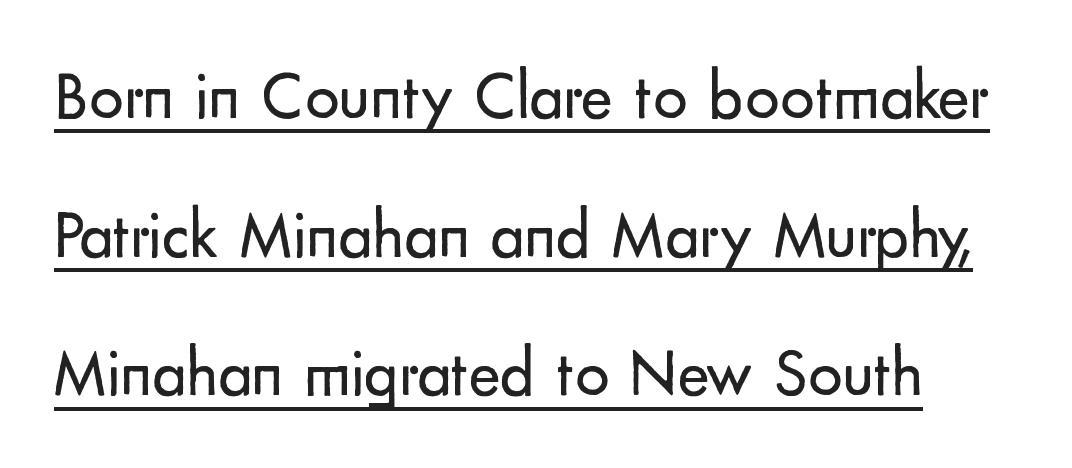
{"serif": "no", "italic": "no", "bold": "no", "weight": "regular", "width": "normal", "stroke_contrast": "low", "x_height": "small", "monospaced": "no", "underline": "yes", "line_spacing": "loose", "line_spacing_ratio": 2.04, "letter_spacing": "normal", "letter_spacing_em": 0.0, "glyph_px": 68}
